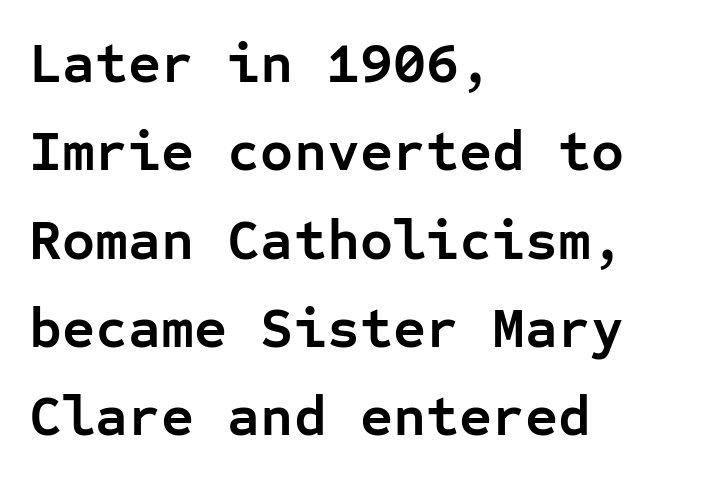
The image shows 57 px semibold sans-serif type, upright, monospaced; set left-aligned, normal line spacing (1.55x), normal letter spacing, not underlined; low stroke contrast and a medium x-height.
